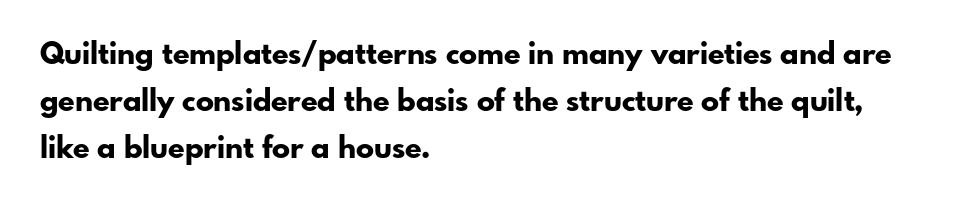
Q: Is the text bold? A: Yes.
Q: Is the text italic (slanted)? A: No, it is upright.
Q: Is the typeface a serif or a sans-serif typeface? A: Sans-serif.
Q: Is the text underlined? A: No.
Q: How is the paragraph aligned? A: Left-aligned.
Q: Is the spacing between letters normal or unusually wide? A: Normal.
Q: Is the spacing between lines tight, normal or loose? A: Normal.
Q: Width (condensed, normal, or wide)? A: Normal.
Q: Stroke contrast? A: Low.
Q: x-height? A: Small.
Q: Monospaced? A: No.
